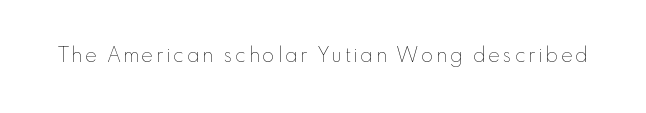
{"italic": "no", "bold": "no", "underline": "no", "glyph_px": 20}
